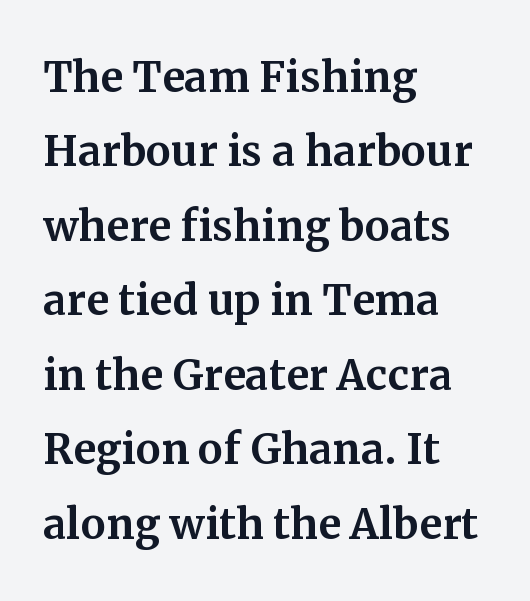
{"serif": "yes", "italic": "no", "width": "normal", "stroke_contrast": "medium", "x_height": "medium", "monospaced": "no", "underline": "no", "align": "left", "line_spacing": "normal", "line_spacing_ratio": 1.33, "letter_spacing": "normal", "letter_spacing_em": 0.0, "glyph_px": 56}
